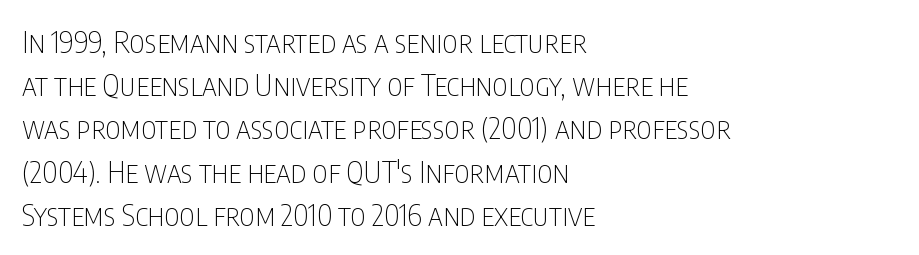
{"serif": "no", "italic": "no", "bold": "no", "weight": "thin", "width": "condensed", "stroke_contrast": "low", "x_height": "large", "monospaced": "no", "underline": "no", "align": "left", "line_spacing": "normal", "line_spacing_ratio": 1.44, "letter_spacing": "normal", "letter_spacing_em": 0.0, "glyph_px": 30}
